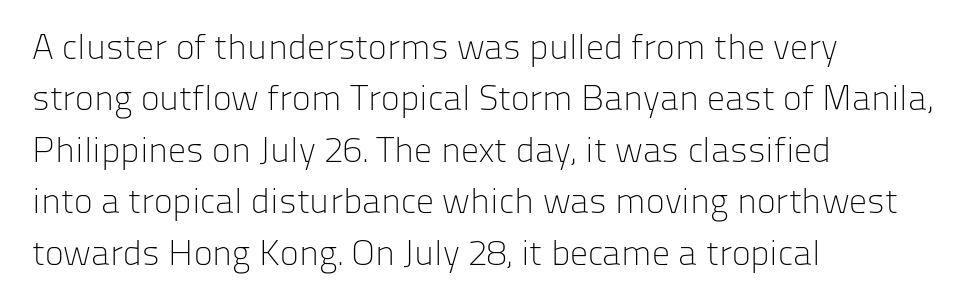
The image shows 36 px light sans-serif type, upright; set left-aligned, normal line spacing (1.43x), normal letter spacing, not underlined; low stroke contrast and a medium x-height.
